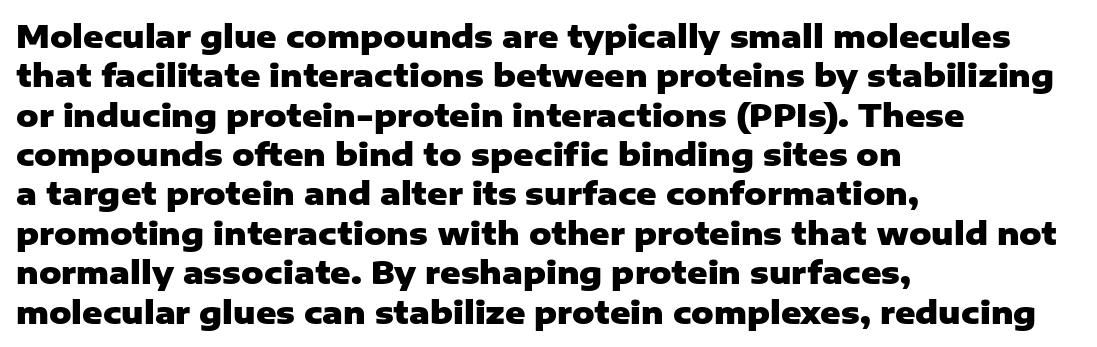
Characters remain perfectly vertical along every line. What stands out about the letter spacing? Nothing — it is the standard amount. Leftover space on each line is placed entirely after the last word. The string is rendered with underlining switched off. Typographically, this falls in the sans-serif category. The rows are spaced the way most documents space them.
